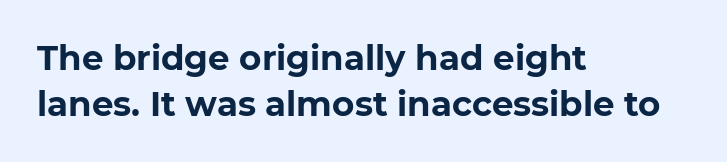
{"serif": "no", "italic": "no", "bold": "yes", "weight": "bold", "width": "normal", "stroke_contrast": "low", "x_height": "medium", "monospaced": "no", "underline": "no", "align": "left", "line_spacing": "normal", "line_spacing_ratio": 1.35, "letter_spacing": "normal", "letter_spacing_em": 0.0, "glyph_px": 34}
